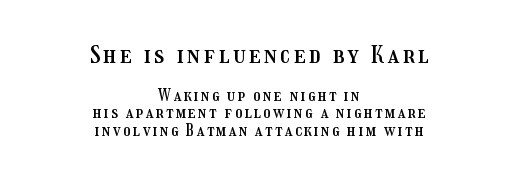
Q: Is the text italic (slanted)? A: No, it is upright.
Q: Is the text underlined? A: No.
Q: How is the paragraph aligned? A: Centered.
Q: Is the spacing between lines tight, normal or loose? A: Tight.
Q: Which block of text is set in a larger size, the first (top) or the second (bottom)? A: The first (top) one.
